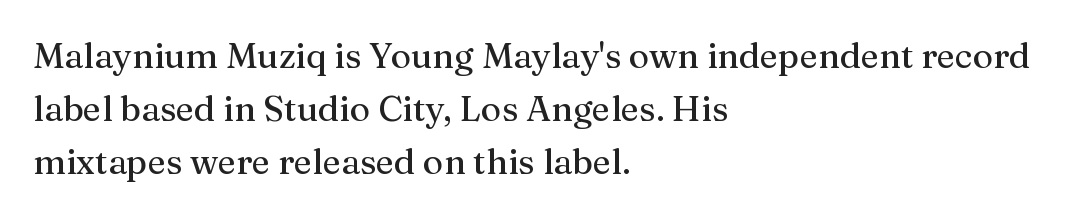
Q: Is the text italic (slanted)? A: No, it is upright.
Q: Is the typeface a serif or a sans-serif typeface? A: Serif.
Q: Is the text underlined? A: No.
Q: How is the paragraph aligned? A: Left-aligned.
Q: Is the spacing between letters normal or unusually wide? A: Normal.
Q: Is the spacing between lines tight, normal or loose? A: Normal.
Q: Width (condensed, normal, or wide)? A: Normal.
Q: Stroke contrast? A: Medium.
Q: x-height? A: Medium.
Q: Monospaced? A: No.
